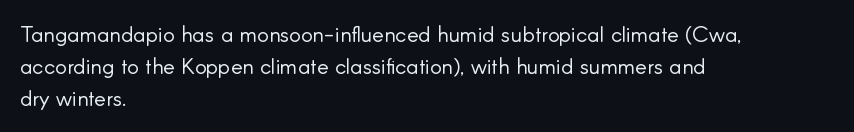
The image shows 22 px text type, upright; set left-aligned, normal line spacing (1.46x), normal letter spacing, not underlined.
